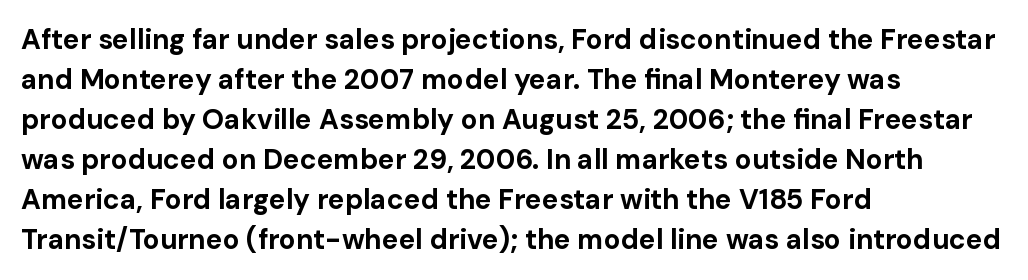
Q: Is the text bold? A: Yes.
Q: Is the text italic (slanted)? A: No, it is upright.
Q: Is the typeface a serif or a sans-serif typeface? A: Sans-serif.
Q: Is the text underlined? A: No.
Q: How is the paragraph aligned? A: Left-aligned.
Q: Is the spacing between letters normal or unusually wide? A: Normal.
Q: Is the spacing between lines tight, normal or loose? A: Normal.
Q: Width (condensed, normal, or wide)? A: Normal.
Q: Stroke contrast? A: Low.
Q: x-height? A: Medium.
Q: Monospaced? A: No.
